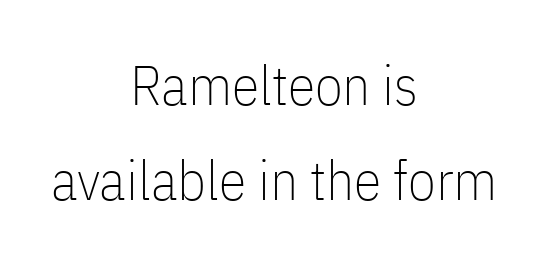
Q: Is the text bold? A: No.
Q: Is the text italic (slanted)? A: No, it is upright.
Q: Is the typeface a serif or a sans-serif typeface? A: Sans-serif.
Q: Is the text underlined? A: No.
Q: How is the paragraph aligned? A: Centered.
Q: Is the spacing between letters normal or unusually wide? A: Normal.
Q: Is the spacing between lines tight, normal or loose? A: Normal.
Q: Width (condensed, normal, or wide)? A: Condensed.
Q: Stroke contrast? A: Low.
Q: x-height? A: Medium.
Q: Monospaced? A: No.
